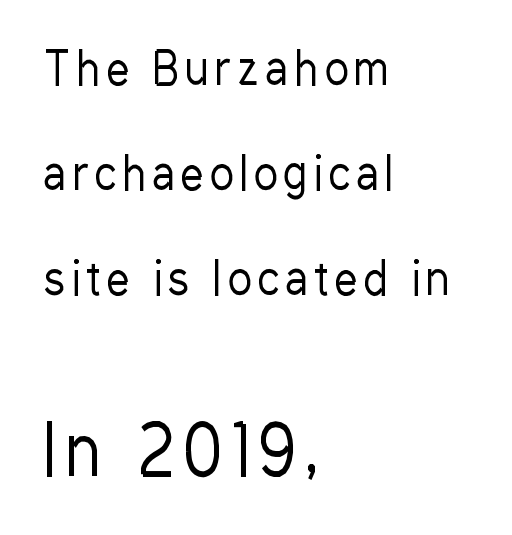
Q: Is the text bold? A: No.
Q: Is the text italic (slanted)? A: No, it is upright.
Q: Is the typeface a serif or a sans-serif typeface? A: Sans-serif.
Q: Is the text underlined? A: No.
Q: How is the paragraph aligned? A: Left-aligned.
Q: Is the spacing between lines tight, normal or loose? A: Loose.
Q: Which block of text is set in a larger size, the first (top) or the second (bottom)? A: The second (bottom) one.
Q: Width (condensed, normal, or wide)? A: Condensed.
Q: Stroke contrast? A: Low.
Q: x-height? A: Medium.
Q: Monospaced? A: No.
